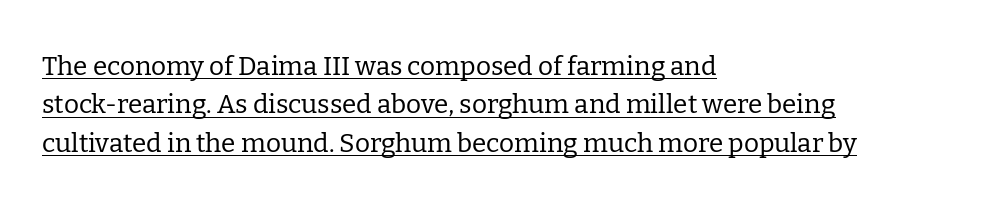
Q: Is the text bold? A: No.
Q: Is the text italic (slanted)? A: No, it is upright.
Q: Is the text underlined? A: Yes.
Q: How is the paragraph aligned? A: Left-aligned.
Q: Is the spacing between letters normal or unusually wide? A: Normal.
Q: Is the spacing between lines tight, normal or loose? A: Normal.
